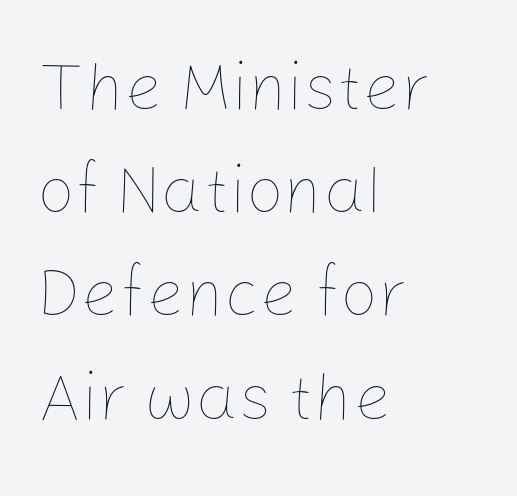
Q: Is the text bold? A: No.
Q: Is the text italic (slanted)? A: No, it is upright.
Q: Is the text underlined? A: No.
Q: How is the paragraph aligned? A: Left-aligned.
Q: Is the spacing between letters normal or unusually wide? A: Normal.
Q: Is the spacing between lines tight, normal or loose? A: Normal.
Q: Width (condensed, normal, or wide)? A: Normal.
Q: Stroke contrast? A: Low.
Q: x-height? A: Medium.
Q: Monospaced? A: No.
